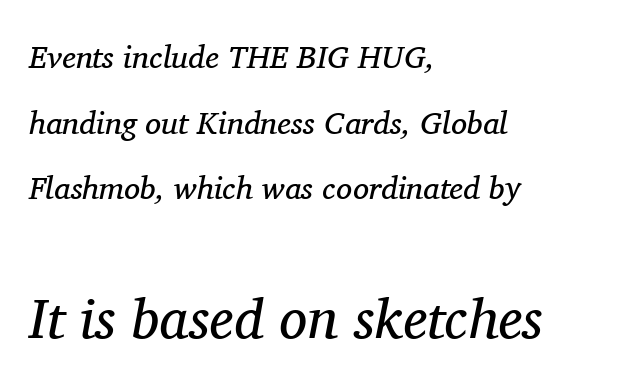
{"serif": "yes", "italic": "yes", "lean": "right", "slant_degrees": 11, "bold": "no", "weight": "regular", "width": "normal", "stroke_contrast": "medium", "x_height": "medium", "monospaced": "no", "underline": "no", "align": "left", "line_spacing": "loose", "line_spacing_ratio": 2.05, "letter_spacing": "normal", "letter_spacing_em": 0.0, "larger_block": "second", "size_ratio": 1.75, "glyph_px": 56}
